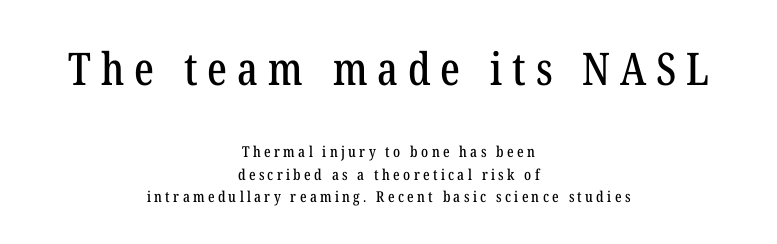
The space between consecutive lines is moderate. The passage shown has open, widely tracked lettering throughout. Notice how the passage keeps no hard edge, just a central spine. The foot of each line stays bare and open.
